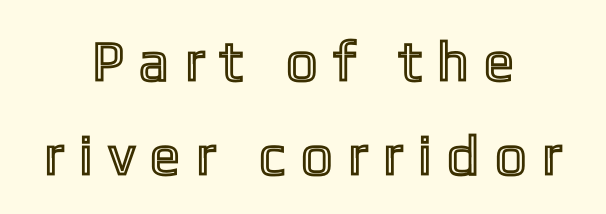
Q: Is the text italic (slanted)? A: No, it is upright.
Q: Is the text underlined? A: No.
Q: How is the paragraph aligned? A: Centered.
Q: Is the spacing between letters normal or unusually wide? A: Unusually wide.
Q: Is the spacing between lines tight, normal or loose? A: Normal.
Q: Width (condensed, normal, or wide)? A: Condensed.
Q: x-height? A: Medium.
Q: Monospaced? A: No.
